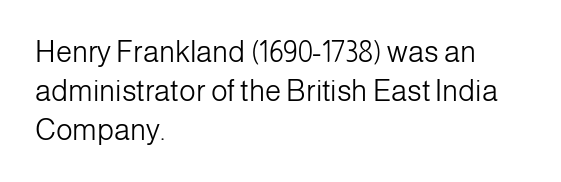
Q: Is the text bold? A: No.
Q: Is the text italic (slanted)? A: No, it is upright.
Q: Is the typeface a serif or a sans-serif typeface? A: Sans-serif.
Q: Is the text underlined? A: No.
Q: How is the paragraph aligned? A: Left-aligned.
Q: Is the spacing between letters normal or unusually wide? A: Normal.
Q: Is the spacing between lines tight, normal or loose? A: Normal.
Q: Width (condensed, normal, or wide)? A: Normal.
Q: Stroke contrast? A: Low.
Q: x-height? A: Medium.
Q: Monospaced? A: No.
